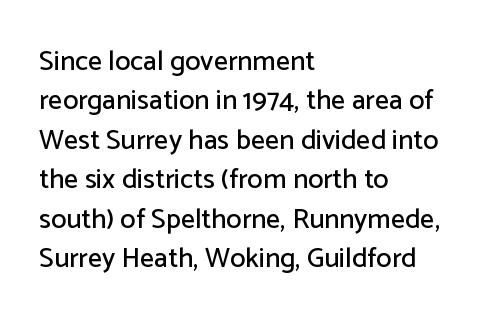
Q: Is the text italic (slanted)? A: No, it is upright.
Q: Is the typeface a serif or a sans-serif typeface? A: Sans-serif.
Q: Is the text underlined? A: No.
Q: How is the paragraph aligned? A: Left-aligned.
Q: Is the spacing between letters normal or unusually wide? A: Normal.
Q: Is the spacing between lines tight, normal or loose? A: Normal.
Q: Width (condensed, normal, or wide)? A: Normal.
Q: Stroke contrast? A: Low.
Q: x-height? A: Medium.
Q: Monospaced? A: No.
